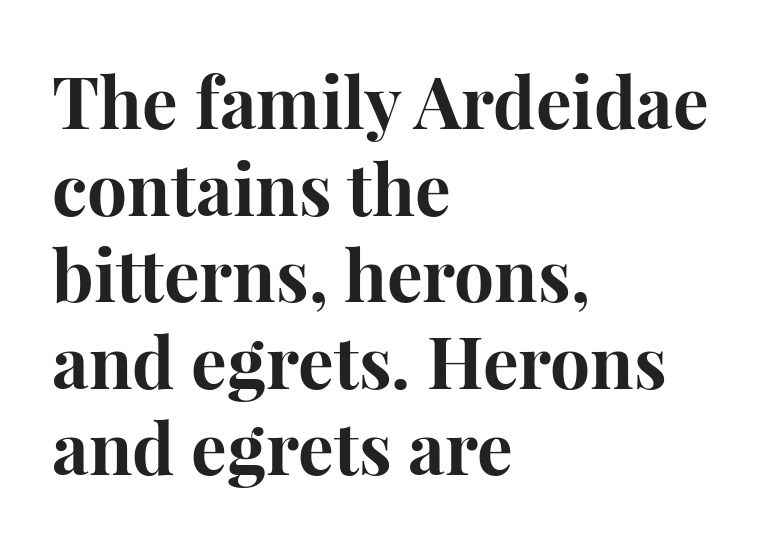
Check the space under the baseline: it is left empty. The lettering stays uniformly vertical, giving the passage a roman look. The rag falls on the right side of this text block. The line texture is even and compact thanks to regular tracking. These words are printed bold, with thick strokes throughout.
